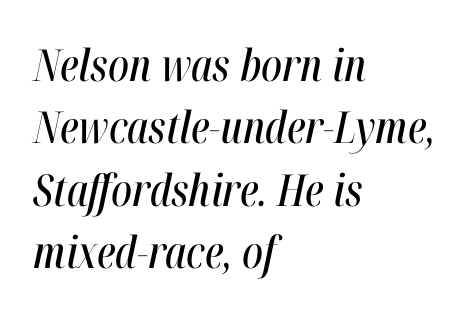
The image shows 44 px condensed type, italic (leaning right); set left-aligned, normal line spacing (1.42x), normal letter spacing, not underlined; high stroke contrast and a medium x-height.
